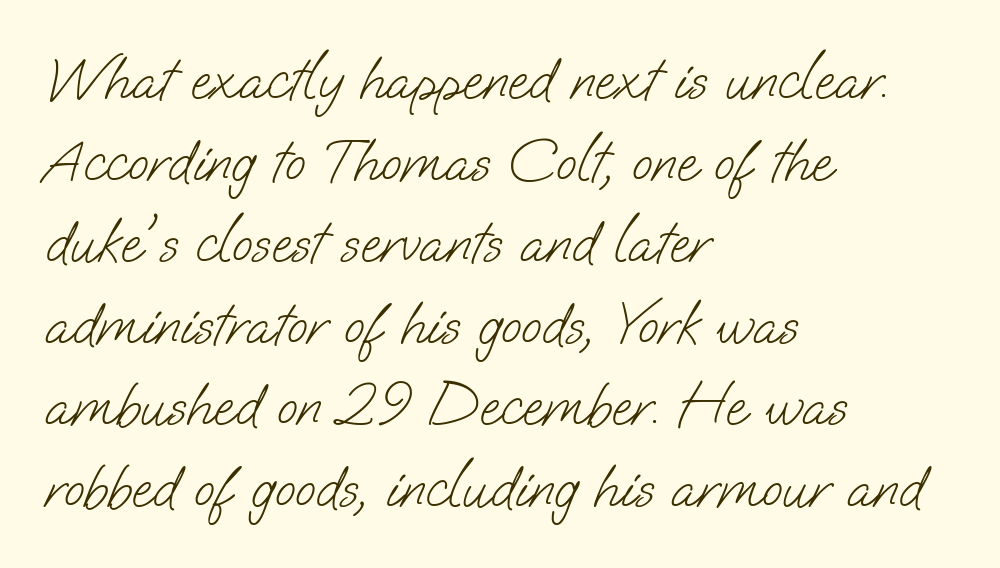
{"serif": "no", "bold": "no", "weight": "light", "width": "normal", "stroke_contrast": "low", "x_height": "small", "monospaced": "no", "underline": "no", "align": "left", "line_spacing": "normal", "line_spacing_ratio": 1.36, "letter_spacing": "normal", "letter_spacing_em": 0.0, "glyph_px": 60}
